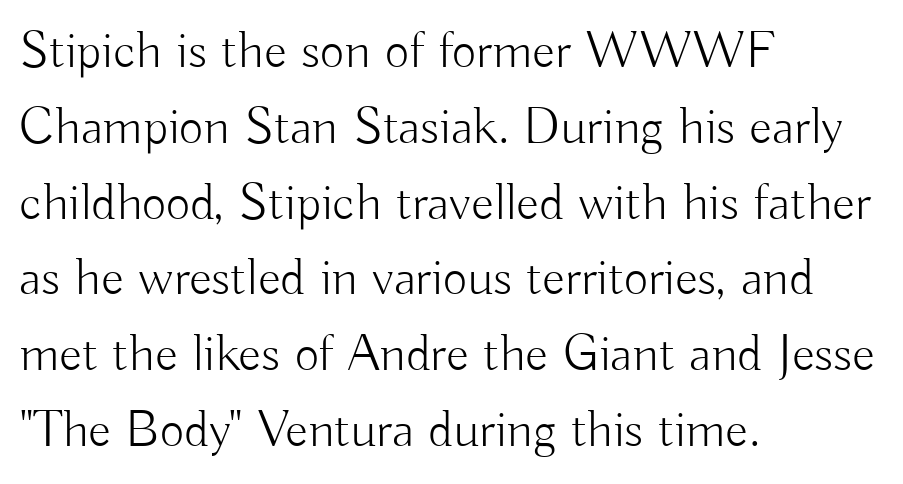
The letters advance in unequal steps, a hallmark of proportional type. Nothing unusual about the tracking: characters are spaced as the font intends. Every row of glyphs begins at an identical x-position on the left. Posture: upright roman.
